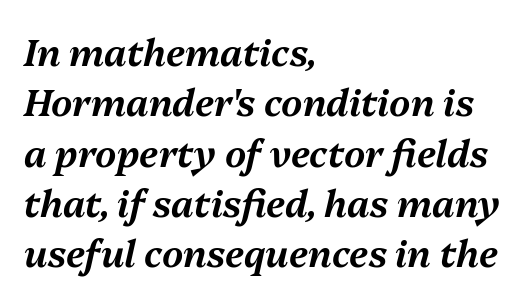
Q: Is the text italic (slanted)? A: Yes, it leans right by about 13 degrees.
Q: Is the text underlined? A: No.
Q: How is the paragraph aligned? A: Left-aligned.
Q: Is the spacing between letters normal or unusually wide? A: Normal.
Q: Is the spacing between lines tight, normal or loose? A: Normal.
Q: Width (condensed, normal, or wide)? A: Normal.
Q: Stroke contrast? A: Medium.
Q: x-height? A: Medium.
Q: Monospaced? A: No.
